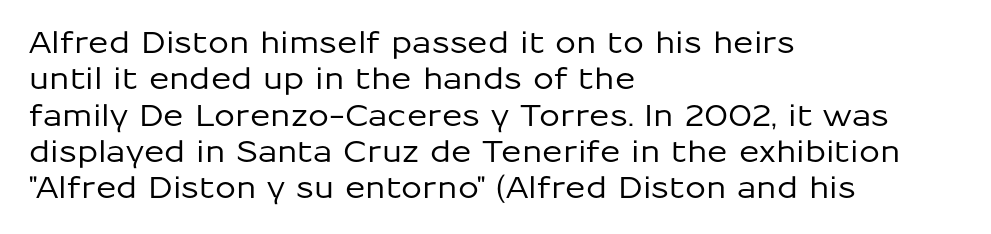
The image shows 30 px sans-serif type, upright; set left-aligned, line spacing 1.21x, normal letter spacing, not underlined; low stroke contrast and a medium x-height.
